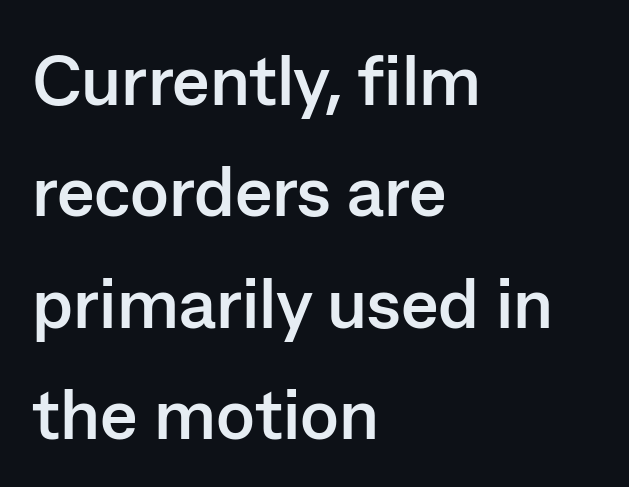
A clean baseline with only descenders dipping below it. Character widths vary here, with narrow letters taking less room than wide ones. Check where the strokes stop: nothing finishes them off — pure sans. The passage is arranged the way most books set body copy — flush left.
